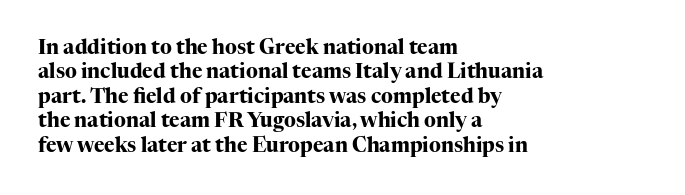
In terms of weight, the rendering is a true, heavy bold. In CSS terms this would be text-align: left. This rendering leaves character spacing at its baseline value. Honestly, there is no underline to notice here at all. The typography opts for an upright posture over an oblique one.
